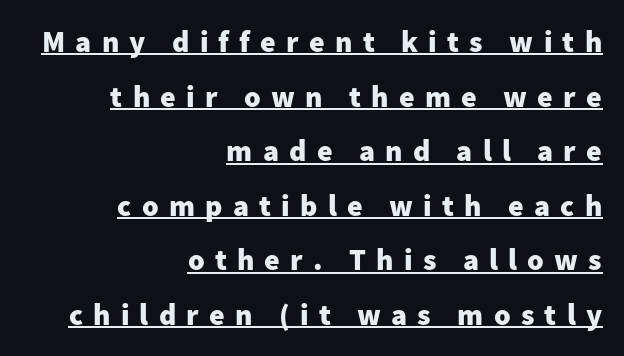
Compared with undecorated copy, this sample adds a rule below the words. The lines are quadded right. Between one letter and the next there's a generous, obvious gap. You could not count columns in this text — the font is proportionally spaced.
